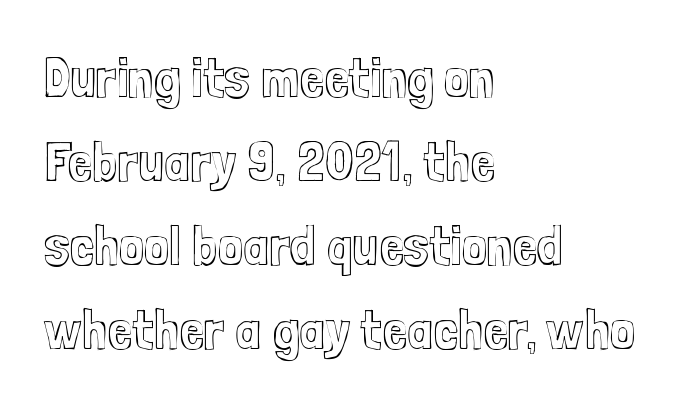
The image shows 56 px condensed type, upright; set left-aligned, normal line spacing (1.5x), normal letter spacing, not underlined; a medium x-height.
